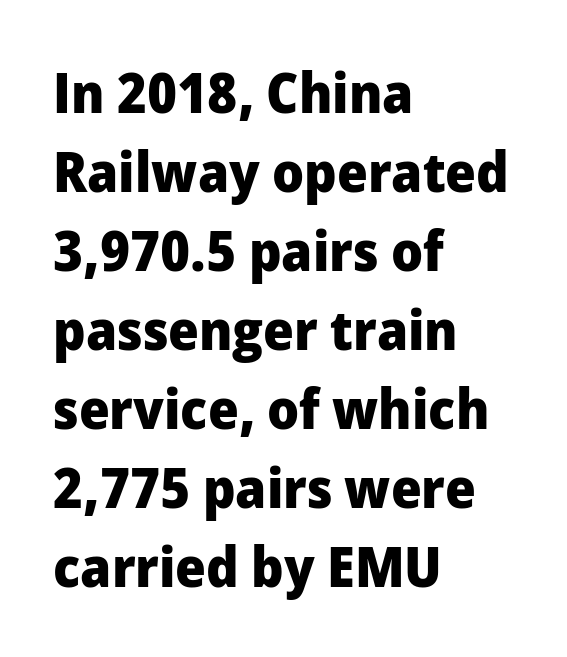
Q: Is the text bold? A: Yes.
Q: Is the text italic (slanted)? A: No, it is upright.
Q: Is the typeface a serif or a sans-serif typeface? A: Sans-serif.
Q: Is the text underlined? A: No.
Q: How is the paragraph aligned? A: Left-aligned.
Q: Is the spacing between letters normal or unusually wide? A: Normal.
Q: Is the spacing between lines tight, normal or loose? A: Normal.
Q: Width (condensed, normal, or wide)? A: Normal.
Q: Stroke contrast? A: Low.
Q: x-height? A: Medium.
Q: Monospaced? A: No.
